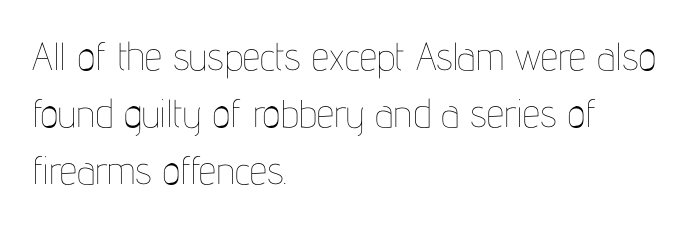
Q: Is the text bold? A: No.
Q: Is the text italic (slanted)? A: No, it is upright.
Q: Is the text underlined? A: No.
Q: How is the paragraph aligned? A: Left-aligned.
Q: Is the spacing between letters normal or unusually wide? A: Normal.
Q: Is the spacing between lines tight, normal or loose? A: Normal.
Q: Width (condensed, normal, or wide)? A: Condensed.
Q: Stroke contrast? A: Low.
Q: x-height? A: Medium.
Q: Monospaced? A: No.
